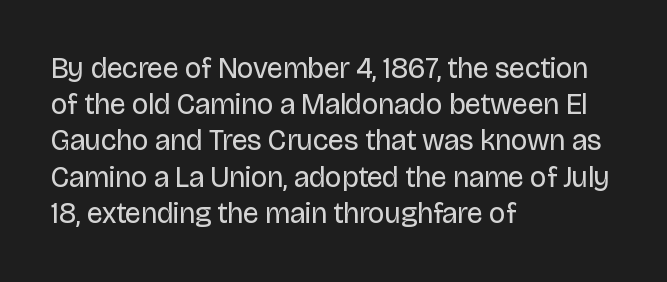
Compared with typical body copy, the letter spacing here is the same. The vertical gap from one line to the next is medium. Descenders are the only things crossing below the line. Looks like regular typesetting: each glyph gets only the width it needs. Weight: regular or lighter.
